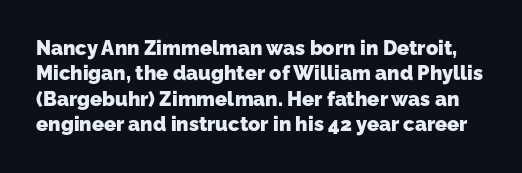
Q: Is the text bold? A: Yes.
Q: Is the text underlined? A: No.
Q: Is the spacing between letters normal or unusually wide? A: Normal.
Q: Is the spacing between lines tight, normal or loose? A: Normal.
